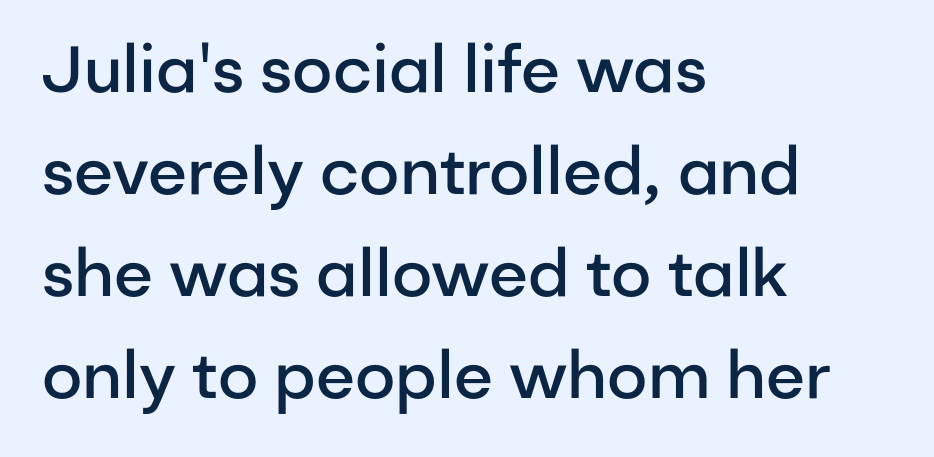
Q: Is the text bold? A: Semi-bold.
Q: Is the text italic (slanted)? A: No, it is upright.
Q: Is the typeface a serif or a sans-serif typeface? A: Sans-serif.
Q: Is the text underlined? A: No.
Q: How is the paragraph aligned? A: Left-aligned.
Q: Is the spacing between letters normal or unusually wide? A: Normal.
Q: Is the spacing between lines tight, normal or loose? A: Normal.
Q: Width (condensed, normal, or wide)? A: Normal.
Q: Stroke contrast? A: Low.
Q: x-height? A: Medium.
Q: Monospaced? A: No.
